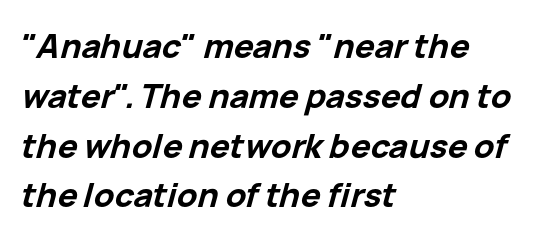
Q: Is the text bold? A: Yes.
Q: Is the text italic (slanted)? A: Yes, it leans right by about 15 degrees.
Q: Is the text underlined? A: No.
Q: How is the paragraph aligned? A: Left-aligned.
Q: Is the spacing between letters normal or unusually wide? A: Normal.
Q: Is the spacing between lines tight, normal or loose? A: Normal.
Q: Width (condensed, normal, or wide)? A: Normal.
Q: Stroke contrast? A: Low.
Q: x-height? A: Medium.
Q: Monospaced? A: No.
